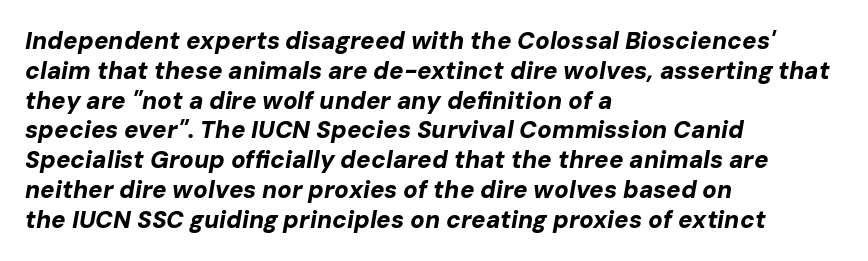
Q: Is the text bold? A: Yes.
Q: Is the text italic (slanted)? A: Yes, it leans right by about 10 degrees.
Q: Is the text underlined? A: No.
Q: How is the paragraph aligned? A: Left-aligned.
Q: Is the spacing between letters normal or unusually wide? A: Normal.
